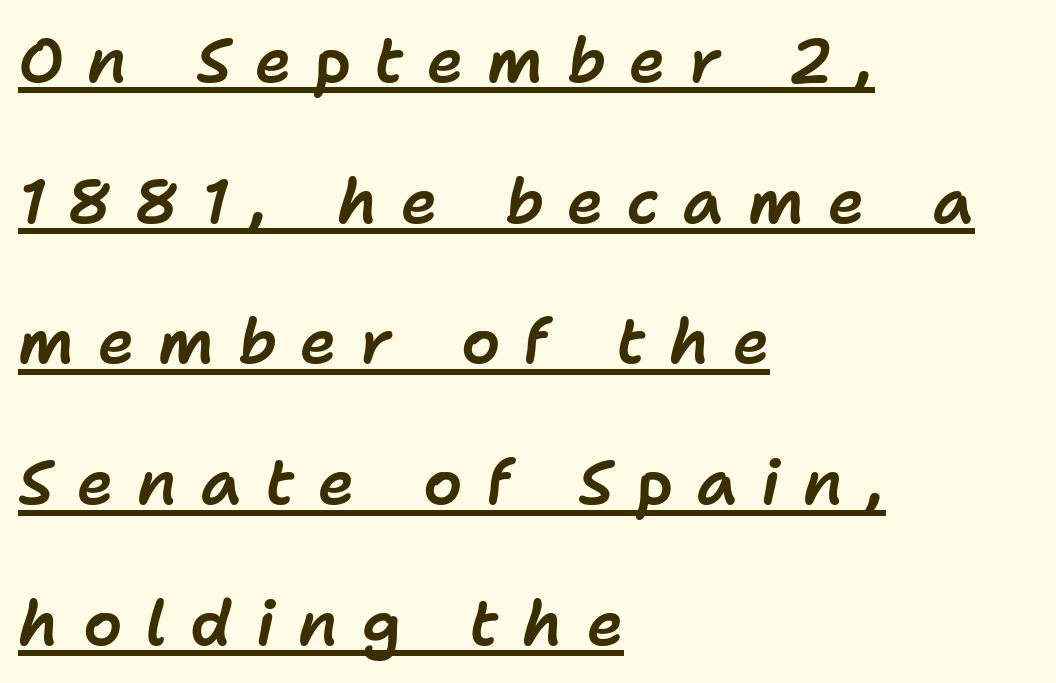
{"italic": "yes", "lean": "right", "slant_degrees": 11, "width": "normal", "stroke_contrast": "low", "x_height": "medium", "monospaced": "no", "underline": "yes", "align": "left", "line_spacing": "loose", "line_spacing_ratio": 2.27, "letter_spacing": "wide", "letter_spacing_em": 0.38, "glyph_px": 62}
